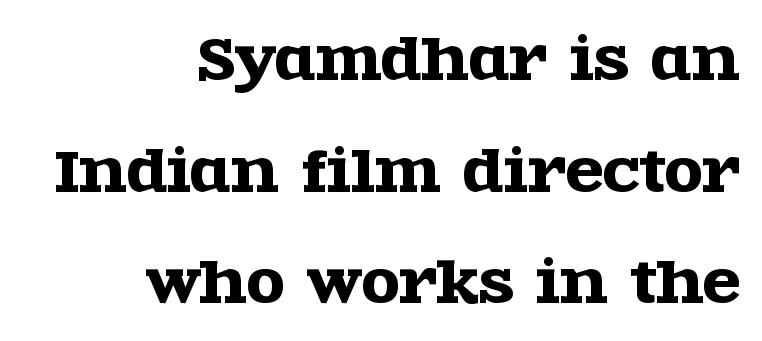
{"serif": "yes", "italic": "no", "width": "wide", "x_height": "large", "monospaced": "no", "underline": "no", "align": "right", "line_spacing": "loose", "line_spacing_ratio": 2.03, "letter_spacing": "normal", "letter_spacing_em": 0.0, "glyph_px": 55}
